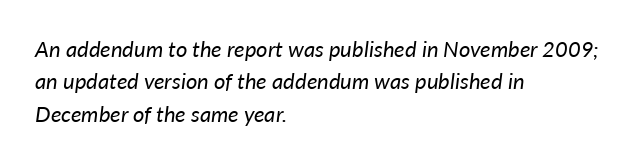
The face used here has a pronounced slope to its letters. The weight would be labelled regular, book, light, or lighter still. Letter spacing: default. Left-aligned paragraph, ragged on the right.
